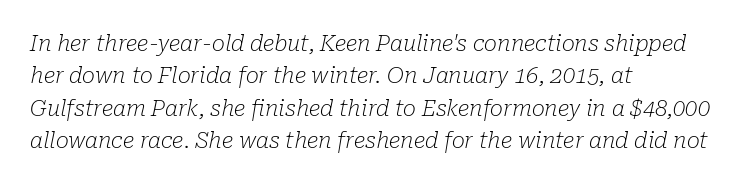
The leading is moderate, giving the passage an even texture. The letters are slanted; this is an italic face. Each line starts at the same left margin while the right side varies. The words here are not underlined. Compared with typical body copy, the letter spacing here is the same. Stems and bowls with no extra thickness — not bold.
